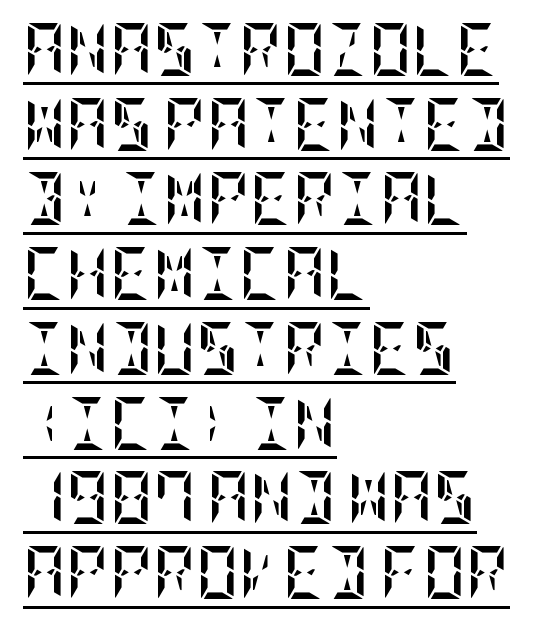
Does the leading feel generous? No, just average. No italicization has been applied; the sample stays upright. Short and long lines alike share a common starting point at left. Tracking here is standard; glyphs follow each other at the usual distance.
